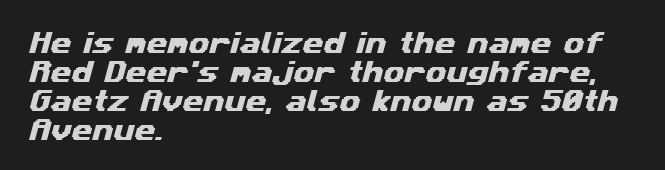
The glyphs are unaccompanied by any horizontal stroke below them. Every row of glyphs begins at an identical x-position on the left. How are the letters spaced? Ordinarily, with no added tracking.
